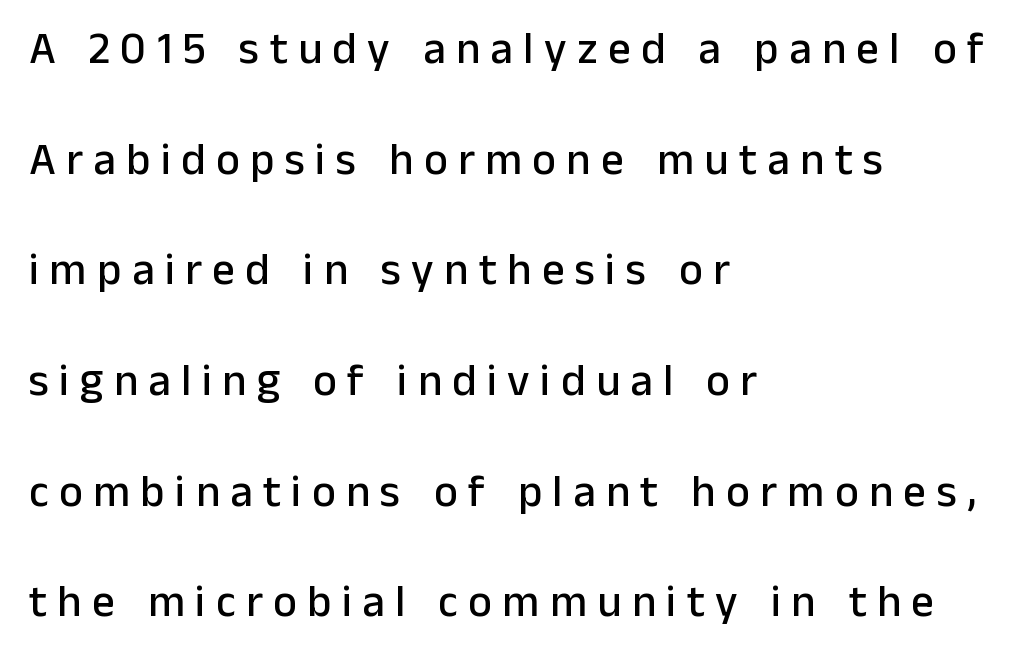
{"serif": "no", "italic": "no", "width": "normal", "stroke_contrast": "low", "x_height": "medium", "monospaced": "no", "underline": "no", "align": "left", "line_spacing": "loose", "line_spacing_ratio": 2.46, "letter_spacing": "wide", "letter_spacing_em": 0.23, "glyph_px": 45}
